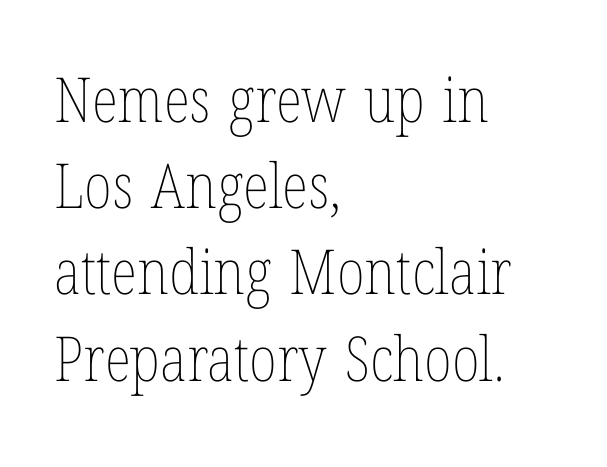
Unlike italic type, these characters show no tilt at all. A typesetter would call this proportional, since set widths differ per character. The gaps between neighbouring characters are ordinary and unremarkable. The designer left line spacing at the default. No chunkiness to these letters — they're not bold. Leftover space on each line is placed entirely after the last word.
